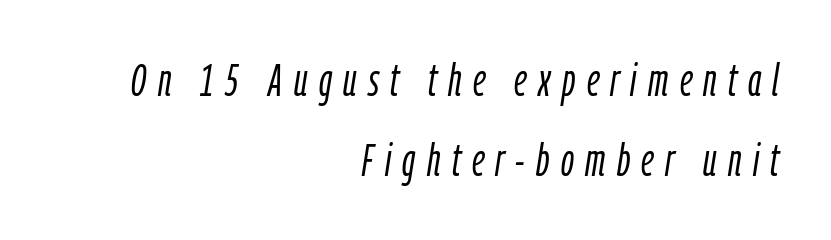
Which margin do the lines hug? The right one — the left edge is uneven. The zone under the glyphs is completely vacant. The passage shown is typed in a proportional face where columns would drift. This reads as an unemphasized weight, regular at the heaviest. Is the letter spacing exaggerated? Yes — the characters are pushed far apart.
